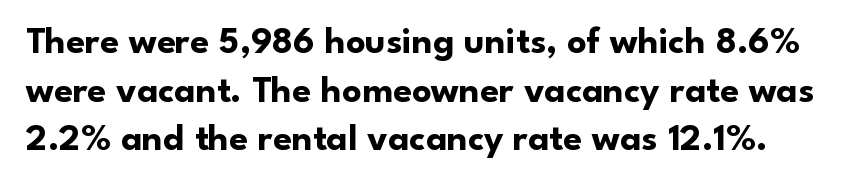
Q: Is the text bold? A: Yes.
Q: Is the text italic (slanted)? A: No, it is upright.
Q: Is the typeface a serif or a sans-serif typeface? A: Sans-serif.
Q: Is the text underlined? A: No.
Q: Is the spacing between letters normal or unusually wide? A: Normal.
Q: Is the spacing between lines tight, normal or loose? A: Normal.
Q: Width (condensed, normal, or wide)? A: Normal.
Q: Stroke contrast? A: Low.
Q: x-height? A: Small.
Q: Monospaced? A: No.
